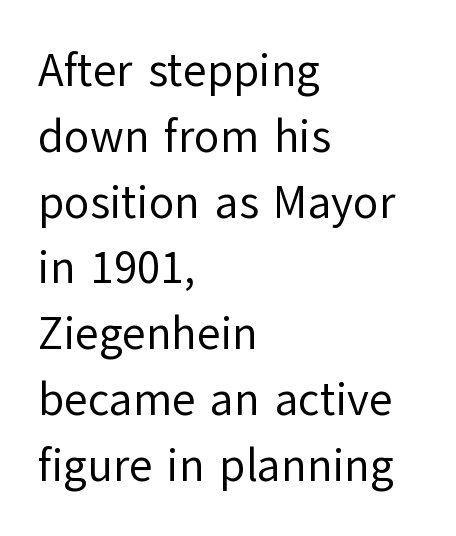
The image shows 46 px regular-weight sans-serif type, upright; set left-aligned, normal line spacing (1.43x), normal letter spacing, not underlined; low stroke contrast and a medium x-height.
